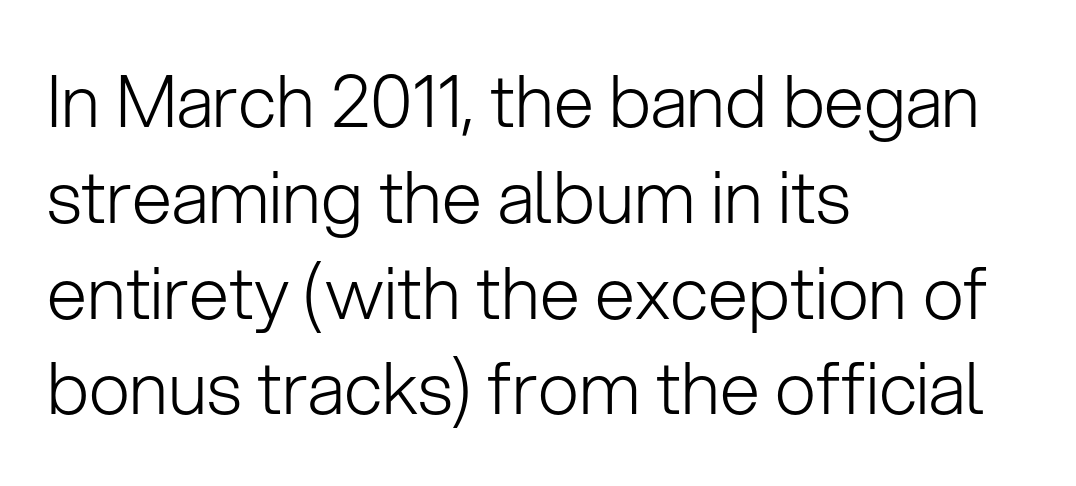
The image shows 72 px light sans-serif type, upright; set left-aligned, normal line spacing (1.33x), normal letter spacing, not underlined; low stroke contrast and a medium x-height.
